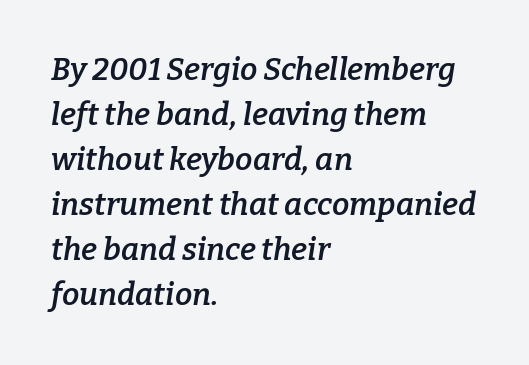
The image shows 31 px semibold serif type, italic (leaning right); set left-aligned, normal line spacing (1.45x), normal letter spacing, not underlined; low stroke contrast and a medium x-height.
